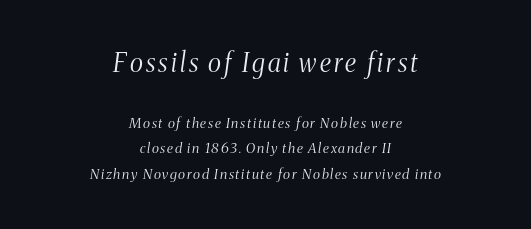
Q: Is the text bold? A: No.
Q: Is the text italic (slanted)? A: Yes, it leans right by about 8 degrees.
Q: Is the text underlined? A: No.
Q: How is the paragraph aligned? A: Centered.
Q: Which block of text is set in a larger size, the first (top) or the second (bottom)? A: The first (top) one.
